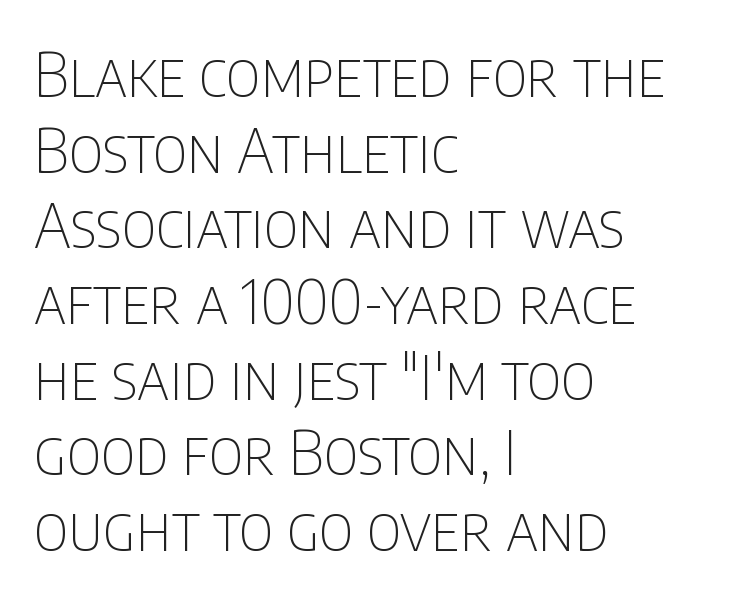
{"serif": "no", "italic": "no", "bold": "no", "weight": "thin", "width": "condensed", "stroke_contrast": "low", "x_height": "large", "monospaced": "no", "underline": "no", "align": "left", "line_spacing_ratio": 1.24, "letter_spacing": "normal", "letter_spacing_em": 0.0, "glyph_px": 61}
